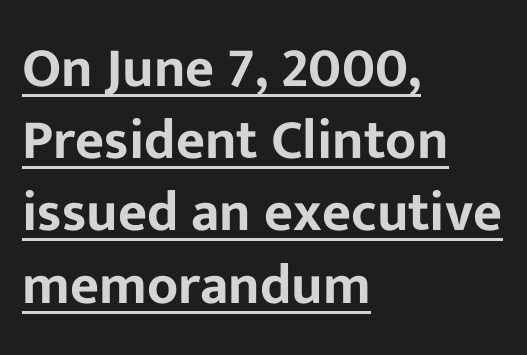
{"serif": "no", "italic": "no", "width": "normal", "stroke_contrast": "low", "x_height": "medium", "monospaced": "no", "underline": "yes", "align": "left", "line_spacing": "normal", "line_spacing_ratio": 1.29, "letter_spacing": "normal", "letter_spacing_em": 0.0, "glyph_px": 56}
